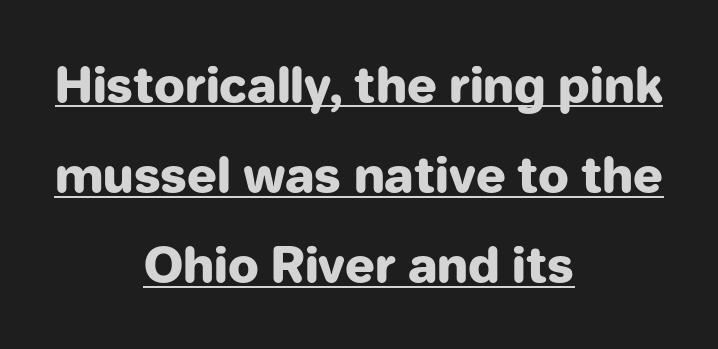
The image shows 49 px heavy sans-serif type, upright; set centered, line spacing 1.84x, normal letter spacing, underlined; low stroke contrast and a medium x-height.
